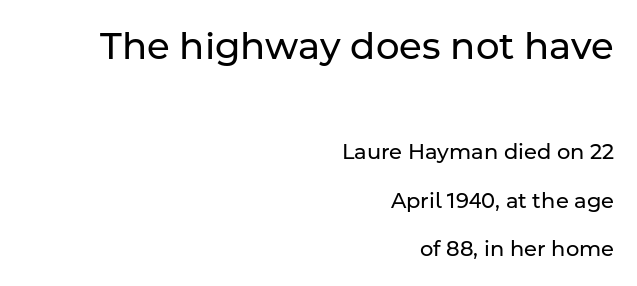
Q: Is the text bold? A: No.
Q: Is the text italic (slanted)? A: No, it is upright.
Q: Is the typeface a serif or a sans-serif typeface? A: Sans-serif.
Q: Is the text underlined? A: No.
Q: How is the paragraph aligned? A: Right-aligned.
Q: Is the spacing between letters normal or unusually wide? A: Normal.
Q: Is the spacing between lines tight, normal or loose? A: Loose.
Q: Which block of text is set in a larger size, the first (top) or the second (bottom)? A: The first (top) one.
Q: Width (condensed, normal, or wide)? A: Normal.
Q: Stroke contrast? A: Low.
Q: x-height? A: Medium.
Q: Monospaced? A: No.
